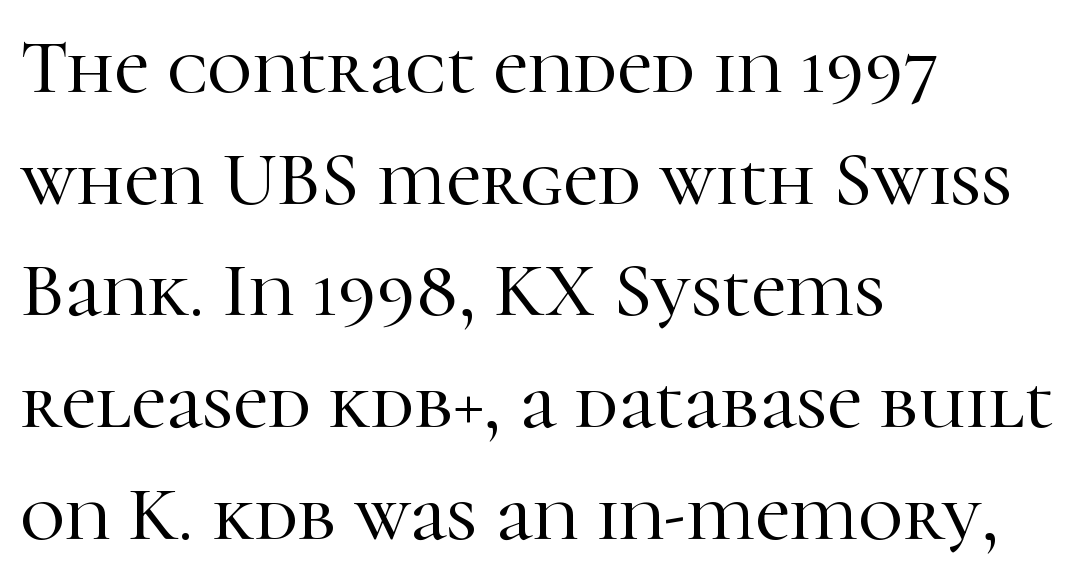
{"serif": "yes", "italic": "no", "width": "normal", "stroke_contrast": "high", "x_height": "medium", "monospaced": "no", "underline": "no", "align": "left", "line_spacing": "normal", "line_spacing_ratio": 1.45, "letter_spacing": "normal", "letter_spacing_em": 0.0, "glyph_px": 77}
